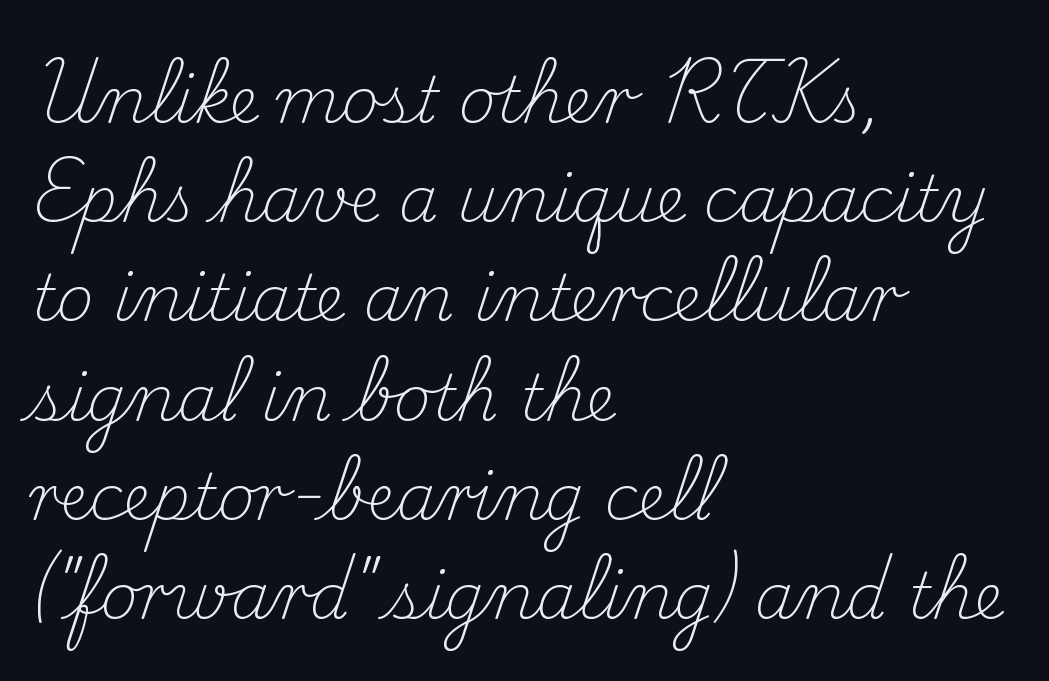
Q: Is the text bold? A: No.
Q: Is the text italic (slanted)? A: Yes.
Q: Is the typeface a serif or a sans-serif typeface? A: Serif.
Q: Is the text underlined? A: No.
Q: How is the paragraph aligned? A: Left-aligned.
Q: Is the spacing between letters normal or unusually wide? A: Normal.
Q: Is the spacing between lines tight, normal or loose? A: Normal.
Q: Width (condensed, normal, or wide)? A: Normal.
Q: Stroke contrast? A: Medium.
Q: x-height? A: Small.
Q: Monospaced? A: No.
